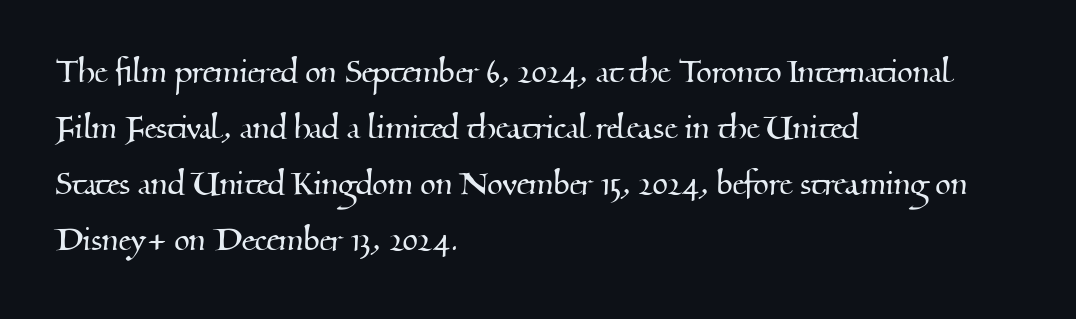
{"serif": "yes", "width": "normal", "stroke_contrast": "medium", "x_height": "small", "monospaced": "no", "underline": "no", "align": "left", "line_spacing": "normal", "line_spacing_ratio": 1.4, "letter_spacing": "normal", "letter_spacing_em": 0.0, "glyph_px": 40}
